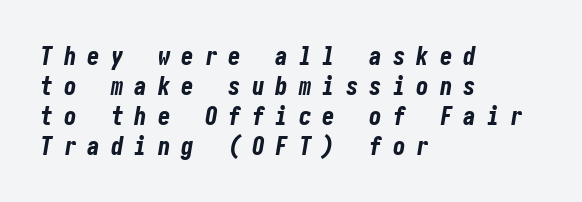
Q: Is the text bold? A: Yes.
Q: Is the text italic (slanted)? A: Yes, it leans right by about 10 degrees.
Q: Is the text underlined? A: No.
Q: How is the paragraph aligned? A: Left-aligned.
Q: Is the spacing between letters normal or unusually wide? A: Unusually wide.
